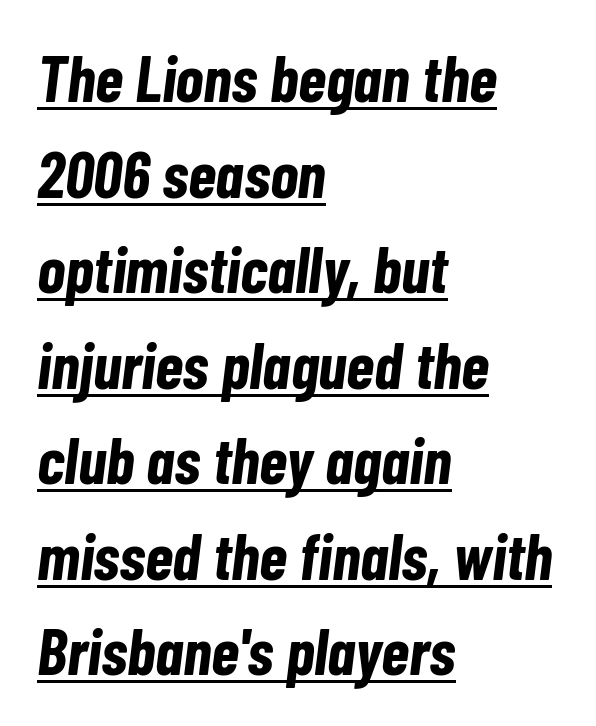
{"italic": "yes", "lean": "right", "slant_degrees": 7, "bold": "yes", "weight": "bold", "width": "condensed", "stroke_contrast": "low", "x_height": "medium", "monospaced": "no", "underline": "yes", "align": "left", "line_spacing": "normal", "line_spacing_ratio": 1.47, "letter_spacing": "normal", "letter_spacing_em": 0.0, "glyph_px": 65}
